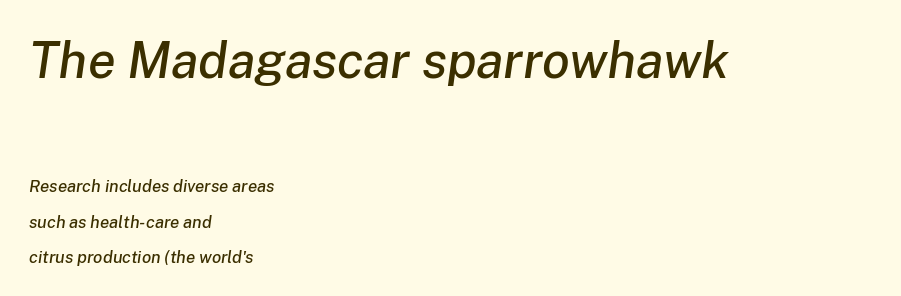
The image shows 51 px text type, italic (leaning right); set left-aligned, loose line spacing (2.07x), normal letter spacing, not underlined; the first (top) block is 3.0x larger; low stroke contrast and a medium x-height.
